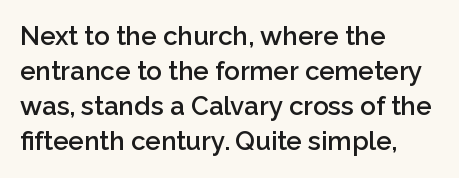
Tracking here is standard; glyphs follow each other at the usual distance. Posture: vertical. This block has exactly the height ordinary leading produces. On the weight axis this lands at semibold, roughly 600. Underline: absent. The rag falls on the right side of this text block.
